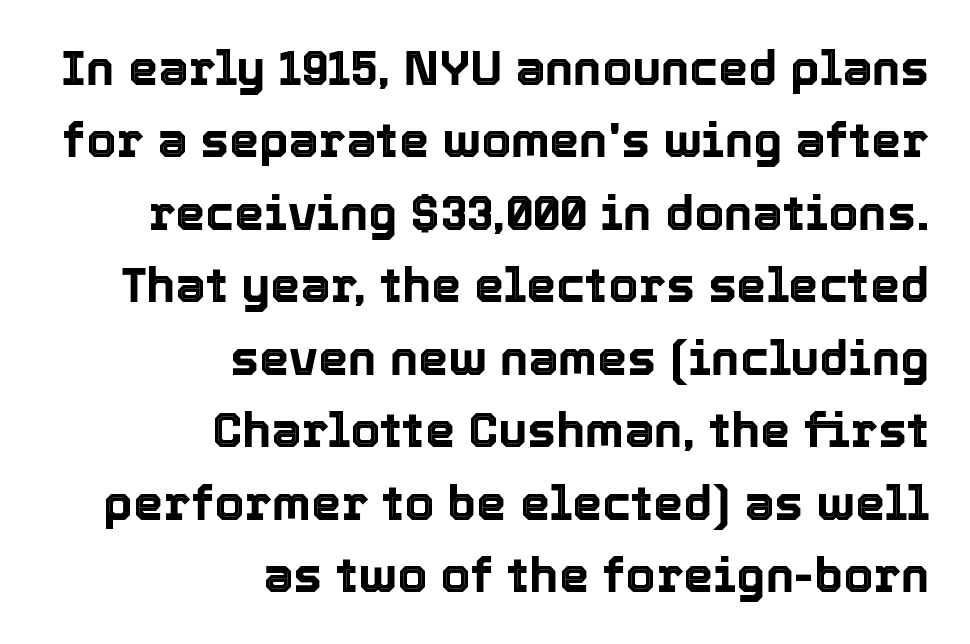
Spacing verdict: proportional, widths tailored to each character. The area under the type is left untouched. Vertically, the passage feels balanced, rows spaced as you'd expect. Characters remain perfectly vertical along every line.
